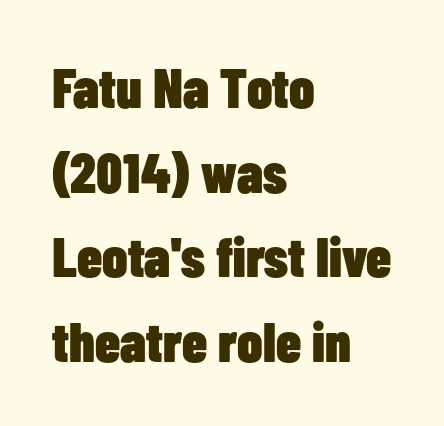
Quick note: not italic, upright. Weight check: bold — yes, fully. Looks like regular typesetting: each glyph gets only the width it needs. Casual observation: everything's shoved over to the left. In terms of leading, this rendering sits right in the middle.
